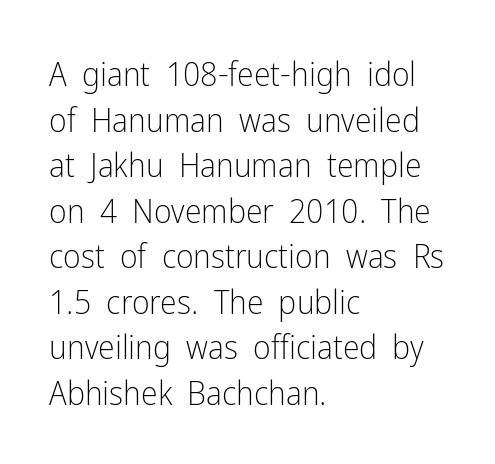
The image shows 34 px light, condensed sans-serif type, upright; set left-aligned, normal line spacing (1.34x), normal letter spacing, not underlined; low stroke contrast and a medium x-height.
